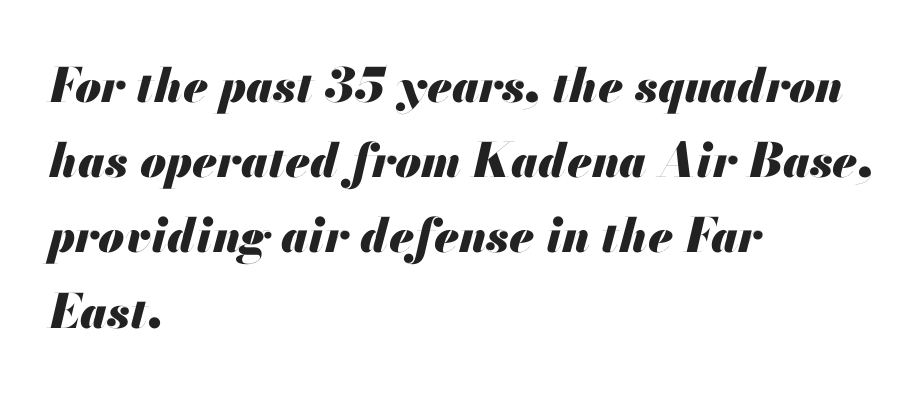
Quick note: underline off. In terms of posture, this sample is oblique. Every row of glyphs begins at an identical x-position on the left. Honestly, the row spacing looks completely unremarkable. Caption: bold face, heavy strokes.
